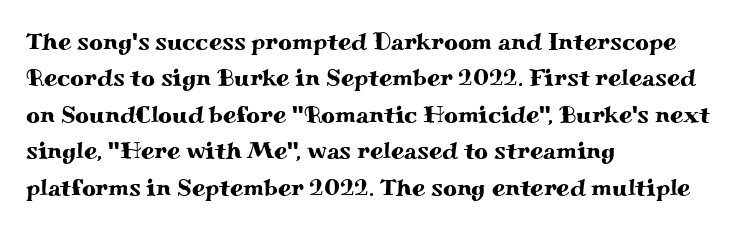
A normal amount of white space separates one row of letters from the next. Is there any slant? The stems are plumb. Nobody touched the tracking dial on this one. Quick note: underline off.
